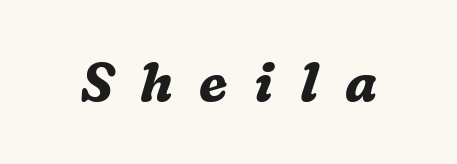
{"serif": "yes", "italic": "yes", "lean": "right", "slant_degrees": 16, "bold": "yes", "weight": "bold", "width": "normal", "stroke_contrast": "medium", "x_height": "medium", "monospaced": "no", "underline": "no", "letter_spacing": "wide", "letter_spacing_em": 0.5, "glyph_px": 53}
